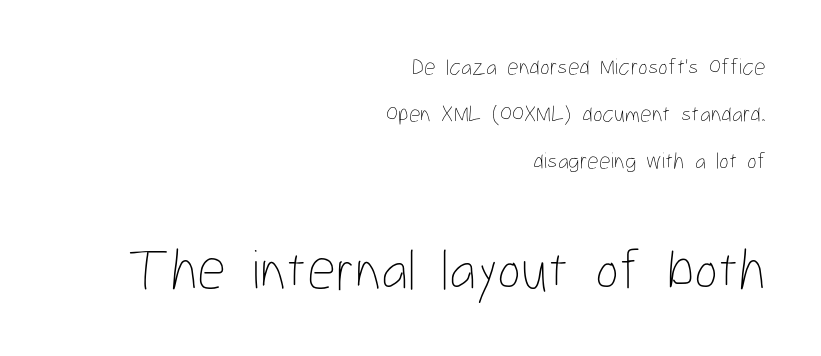
The letters sit at their default tracking, neither squeezed nor spread. The weight would be labelled regular, book, light, or lighter still. The lettering holds an erect, upright posture throughout. Every row of glyphs terminates at an identical x-position on the right.
